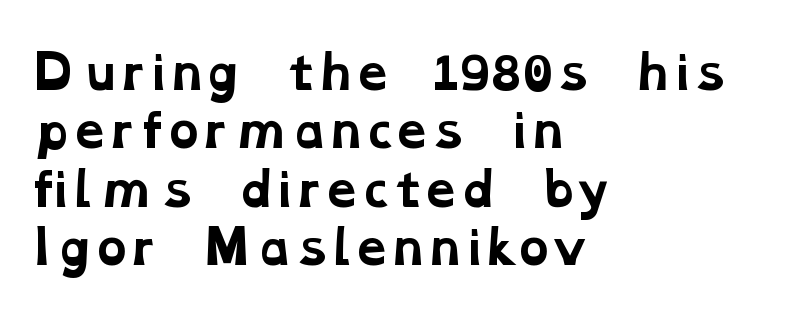
The image shows 46 px bold, wide serif type; set left-aligned, normal line spacing (1.27x), normal letter spacing, not underlined; low stroke contrast and a medium x-height.
